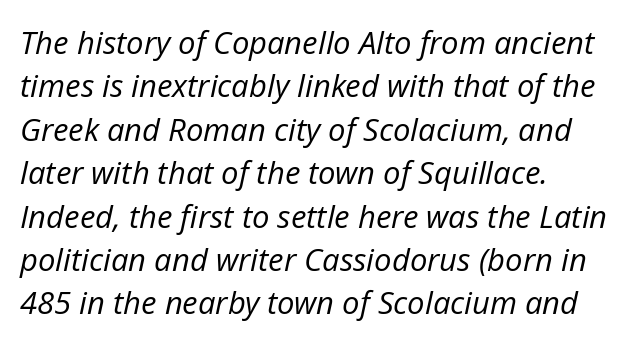
Q: Is the text bold? A: No.
Q: Is the text italic (slanted)? A: Yes, it leans right by about 12 degrees.
Q: Is the text underlined? A: No.
Q: How is the paragraph aligned? A: Left-aligned.
Q: Is the spacing between letters normal or unusually wide? A: Normal.
Q: Is the spacing between lines tight, normal or loose? A: Normal.
Q: Width (condensed, normal, or wide)? A: Normal.
Q: Stroke contrast? A: Low.
Q: x-height? A: Medium.
Q: Monospaced? A: No.
